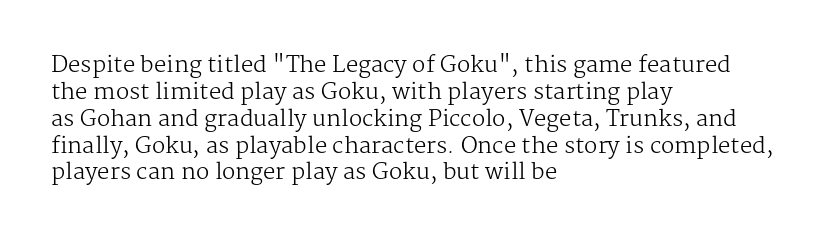
Honestly, the letter spacing is just normal — you wouldn't notice it. A student would call this left alignment; a typographer would say flush left, rag right. The font sits on the lighter half of the weight spectrum, regular included. Just letters on the line, the space beneath them empty.
